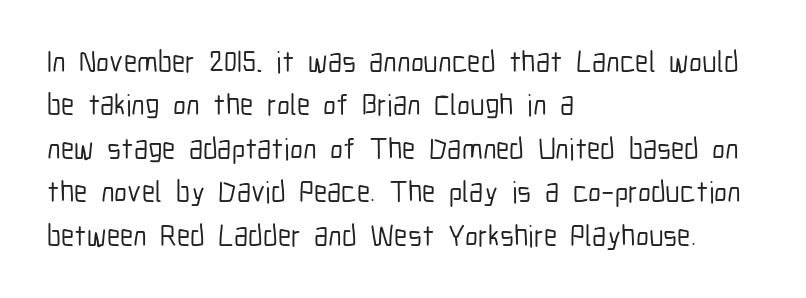
Q: Is the text italic (slanted)? A: No, it is upright.
Q: Is the typeface a serif or a sans-serif typeface? A: Sans-serif.
Q: Is the text underlined? A: No.
Q: How is the paragraph aligned? A: Left-aligned.
Q: Is the spacing between letters normal or unusually wide? A: Normal.
Q: Is the spacing between lines tight, normal or loose? A: Normal.
Q: Width (condensed, normal, or wide)? A: Condensed.
Q: Stroke contrast? A: Low.
Q: x-height? A: Medium.
Q: Monospaced? A: No.
